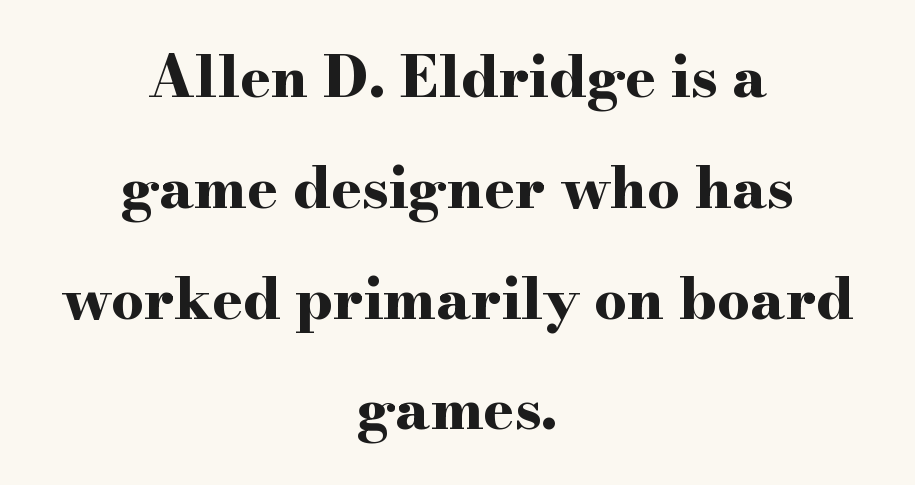
Q: Is the text bold? A: Yes.
Q: Is the text italic (slanted)? A: No, it is upright.
Q: Is the typeface a serif or a sans-serif typeface? A: Serif.
Q: Is the text underlined? A: No.
Q: How is the paragraph aligned? A: Centered.
Q: Is the spacing between letters normal or unusually wide? A: Normal.
Q: Is the spacing between lines tight, normal or loose? A: Loose.
Q: Width (condensed, normal, or wide)? A: Wide.
Q: Stroke contrast? A: High.
Q: x-height? A: Small.
Q: Monospaced? A: No.
